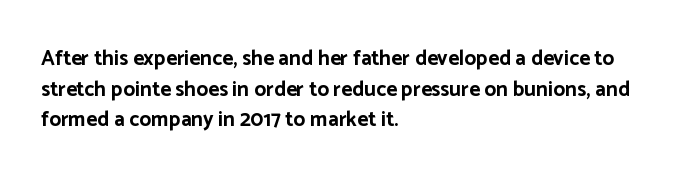
The image shows 21 px bold type, upright; set left-aligned, normal line spacing (1.46x), normal letter spacing, not underlined.
